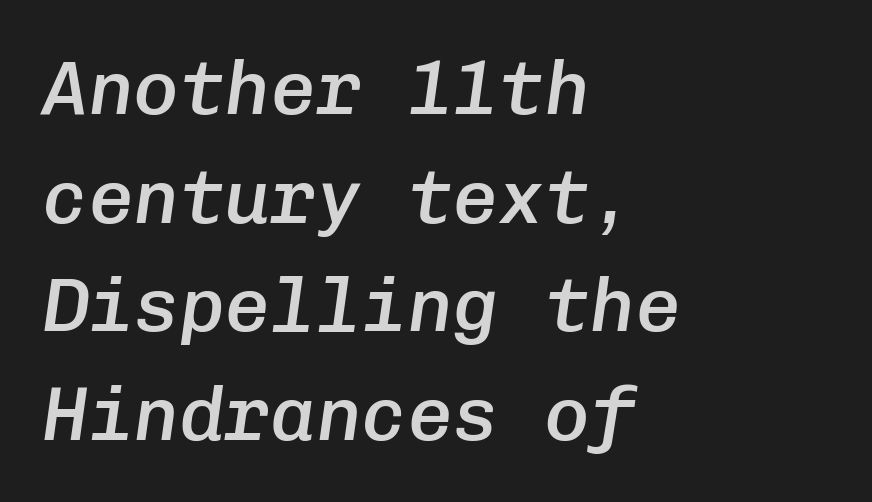
The characters look somewhat weighty, a semibold short of true bold. The rows are spaced the way most documents space them. Quick note: italic. Every character here occupies the same horizontal width, giving the sample a typewriter-like rhythm.
